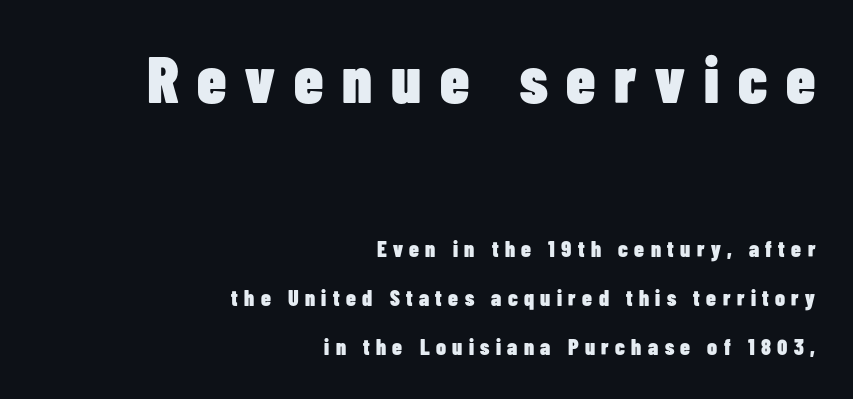
Compared with a flush-left layout, this one pins lines to the opposite, right side. Look at the bottom of the vertical strokes: they stop flat, with no serifs. The face used here has the dense, thick strokes of a bold. The lettering stays uniformly vertical, giving the passage a roman look. Airy leading. Between one letter and the next there's a generous, obvious gap.
